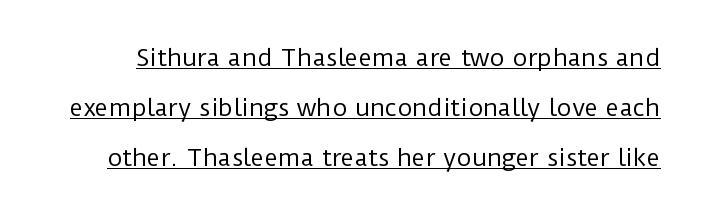
Leading: increased. Characters remain perfectly vertical along every line. A typographer would call this underscored text. A typesetter would call this zero additional tracking. The letterforms sit at book weight or below.
